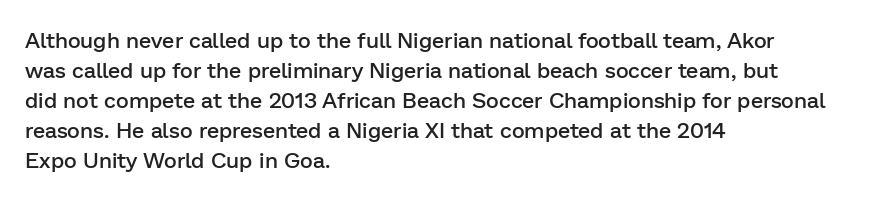
In terms of letterspacing, this is plain default setting. Underlining? Definitely not there. The rendering anchors every line to the left-hand side. Style check: upright.
